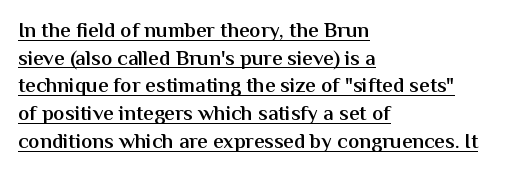
The image shows 21 px text type, upright; set left-aligned, normal line spacing (1.32x), normal letter spacing, underlined.
